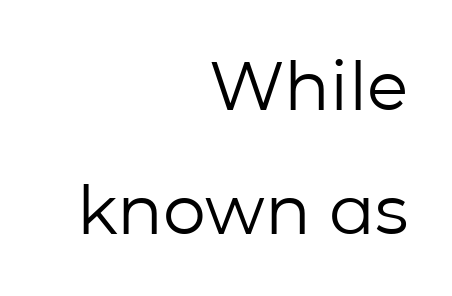
The typesetter chose a ragged-left arrangement here. Heft: none added — not bold. Type style note: lacks serifs. Inter-character spacing is left at the font's built-in metrics. The words here are not underlined. Does the lettering tilt? It doesn't — this is upright.
